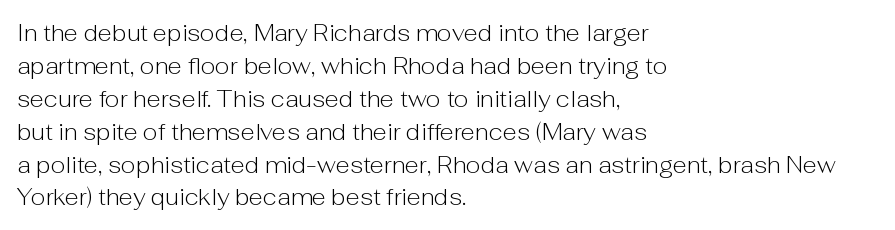
Q: Is the text bold? A: No.
Q: Is the text italic (slanted)? A: No, it is upright.
Q: Is the text underlined? A: No.
Q: How is the paragraph aligned? A: Left-aligned.
Q: Is the spacing between letters normal or unusually wide? A: Normal.
Q: Is the spacing between lines tight, normal or loose? A: Normal.
